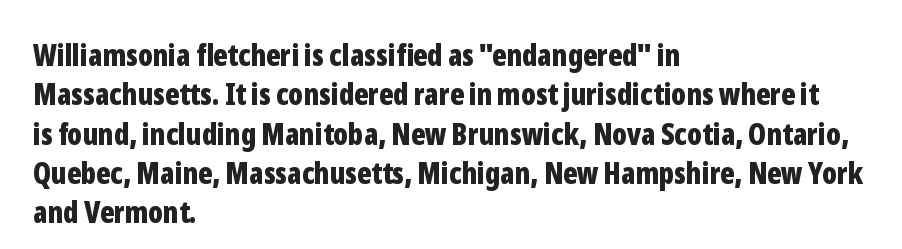
{"serif": "no", "italic": "no", "bold": "yes", "weight": "bold", "width": "condensed", "stroke_contrast": "low", "x_height": "medium", "monospaced": "no", "underline": "no", "align": "left", "line_spacing": "normal", "line_spacing_ratio": 1.31, "letter_spacing": "normal", "letter_spacing_em": 0.0, "glyph_px": 30}
